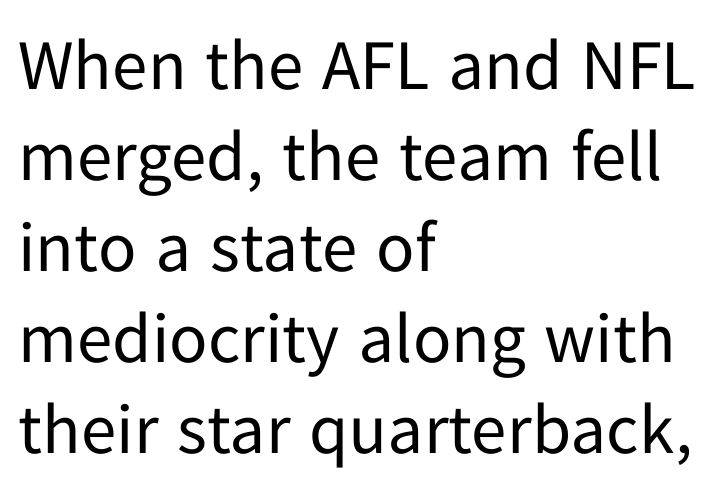
The image shows 71 px regular-weight sans-serif type, upright; set left-aligned, normal line spacing (1.28x), normal letter spacing, not underlined; low stroke contrast and a medium x-height.
